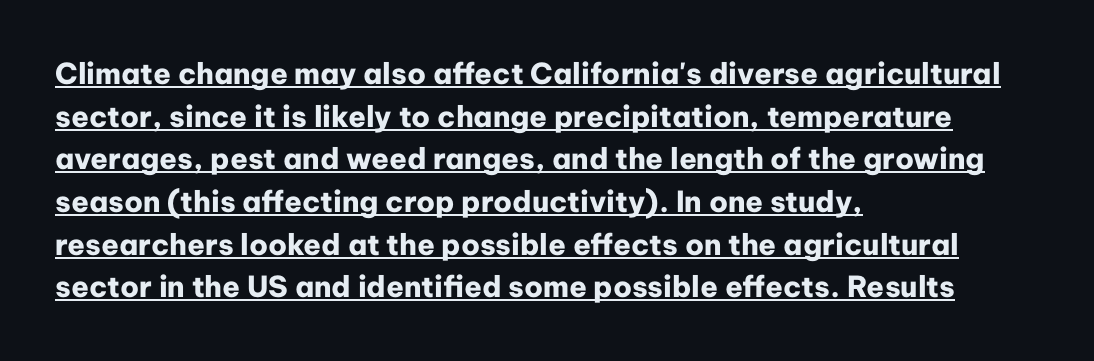
The image shows 29 px heavy sans-serif type, upright; set left-aligned, normal line spacing (1.47x), normal letter spacing, underlined; low stroke contrast and a medium x-height.
